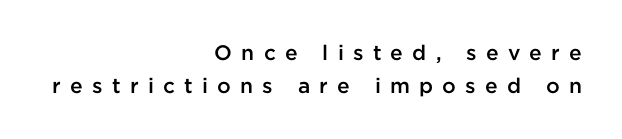
{"italic": "no", "bold": "semi", "underline": "no", "align": "right", "line_spacing": "normal", "line_spacing_ratio": 1.58, "letter_spacing": "wide", "letter_spacing_em": 0.44, "glyph_px": 21}
